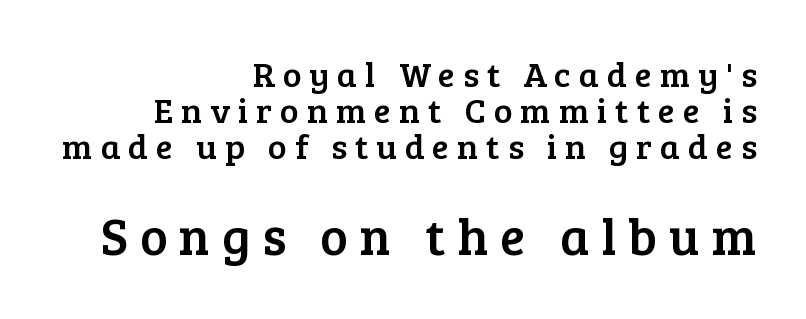
The image shows 52 px serif type, upright; set right-aligned, tight line spacing (1.03x), unusually wide letter spacing (+0.23 em), not underlined; the second (bottom) block is 1.49x larger; low stroke contrast and a medium x-height.
